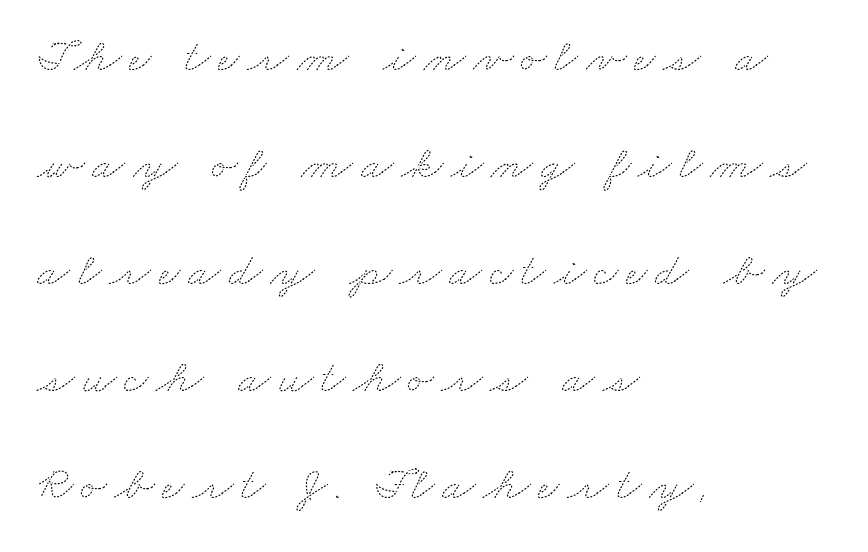
{"bold": "no", "weight": "thin", "width": "wide", "stroke_contrast": "medium", "x_height": "small", "monospaced": "no", "underline": "no", "align": "left", "line_spacing": "loose", "line_spacing_ratio": 2.23, "glyph_px": 48}
